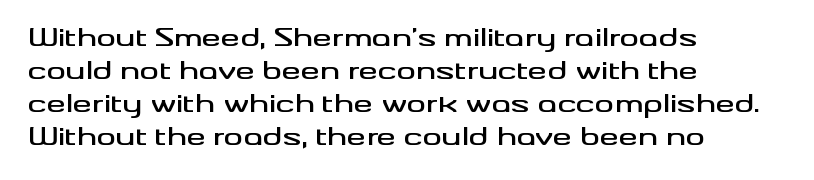
Q: Is the text italic (slanted)? A: No, it is upright.
Q: Is the text underlined? A: No.
Q: How is the paragraph aligned? A: Left-aligned.
Q: Is the spacing between letters normal or unusually wide? A: Normal.
Q: Is the spacing between lines tight, normal or loose? A: Normal.
